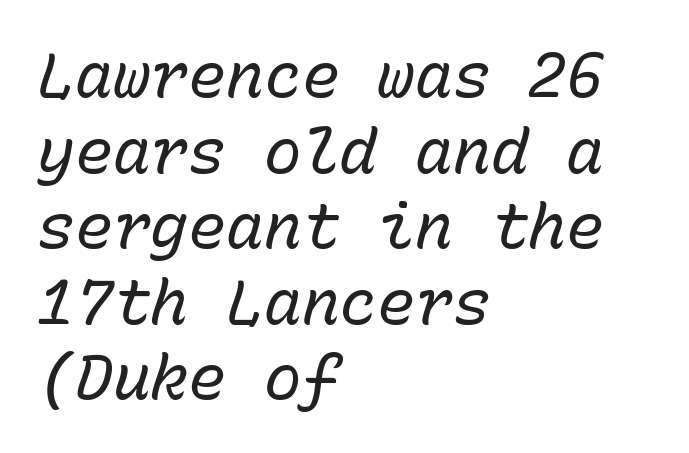
Q: Is the text bold? A: No.
Q: Is the text italic (slanted)? A: Yes, it leans right by about 15 degrees.
Q: Is the text underlined? A: No.
Q: How is the paragraph aligned? A: Left-aligned.
Q: Is the spacing between letters normal or unusually wide? A: Normal.
Q: Width (condensed, normal, or wide)? A: Normal.
Q: Stroke contrast? A: Low.
Q: x-height? A: Medium.
Q: Monospaced? A: Yes.
